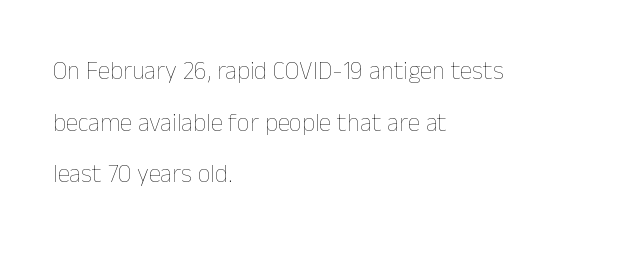
The image shows 25 px text type, upright; set left-aligned, loose line spacing (2.07x), normal letter spacing, not underlined.
